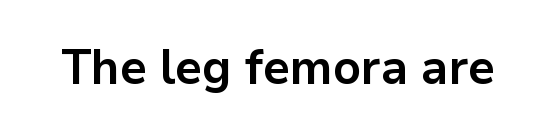
The image shows 49 px bold sans-serif type, upright; set normal letter spacing, not underlined; low stroke contrast and a medium x-height.
